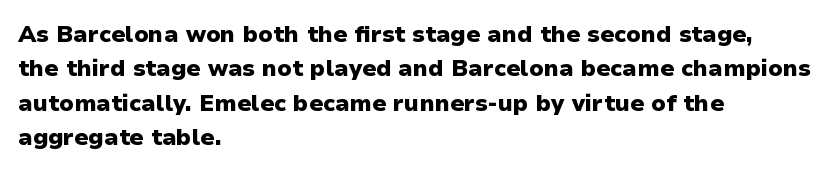
Q: Is the text bold? A: Yes.
Q: Is the text italic (slanted)? A: No, it is upright.
Q: Is the text underlined? A: No.
Q: How is the paragraph aligned? A: Left-aligned.
Q: Is the spacing between letters normal or unusually wide? A: Normal.
Q: Is the spacing between lines tight, normal or loose? A: Normal.
